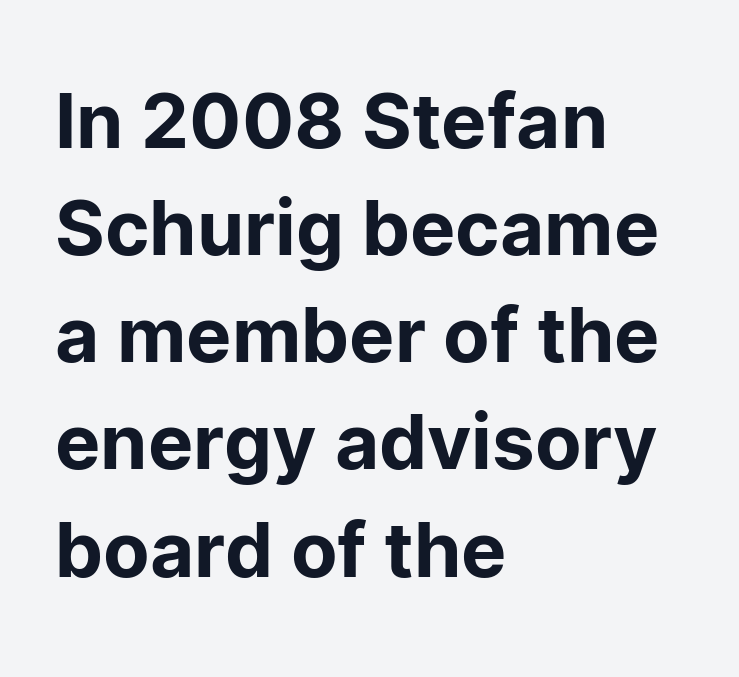
Q: Is the text italic (slanted)? A: No, it is upright.
Q: Is the typeface a serif or a sans-serif typeface? A: Sans-serif.
Q: Is the text underlined? A: No.
Q: How is the paragraph aligned? A: Left-aligned.
Q: Is the spacing between letters normal or unusually wide? A: Normal.
Q: Is the spacing between lines tight, normal or loose? A: Normal.
Q: Width (condensed, normal, or wide)? A: Normal.
Q: Stroke contrast? A: Low.
Q: x-height? A: Medium.
Q: Monospaced? A: No.
